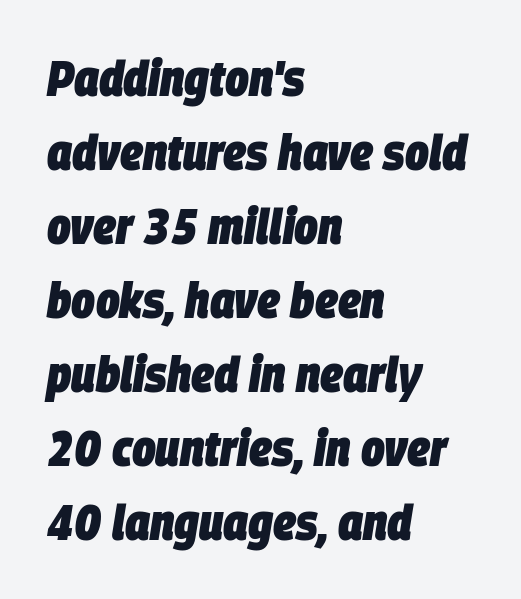
Q: Is the text bold? A: Yes.
Q: Is the text italic (slanted)? A: Yes, it leans right by about 9 degrees.
Q: Is the text underlined? A: No.
Q: How is the paragraph aligned? A: Left-aligned.
Q: Is the spacing between letters normal or unusually wide? A: Normal.
Q: Is the spacing between lines tight, normal or loose? A: Normal.
Q: Width (condensed, normal, or wide)? A: Condensed.
Q: Stroke contrast? A: Low.
Q: x-height? A: Large.
Q: Monospaced? A: No.
